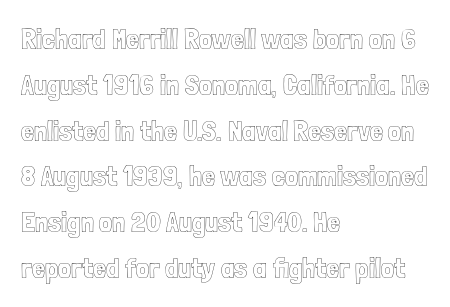
{"italic": "no", "width": "condensed", "x_height": "medium", "monospaced": "no", "underline": "no", "align": "left", "line_spacing": "normal", "line_spacing_ratio": 1.58, "letter_spacing": "normal", "letter_spacing_em": 0.0, "glyph_px": 29}
